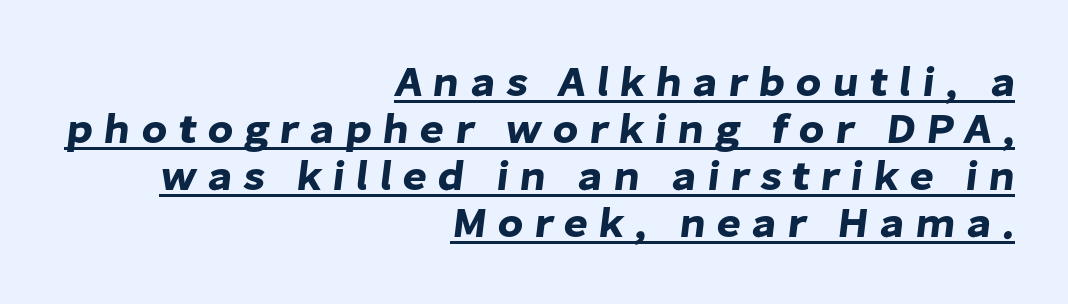
Q: Is the typeface a serif or a sans-serif typeface? A: Sans-serif.
Q: Is the text underlined? A: Yes.
Q: How is the paragraph aligned? A: Right-aligned.
Q: Is the spacing between letters normal or unusually wide? A: Unusually wide.
Q: Is the spacing between lines tight, normal or loose? A: Tight.
Q: Width (condensed, normal, or wide)? A: Normal.
Q: Stroke contrast? A: Low.
Q: x-height? A: Medium.
Q: Monospaced? A: No.
